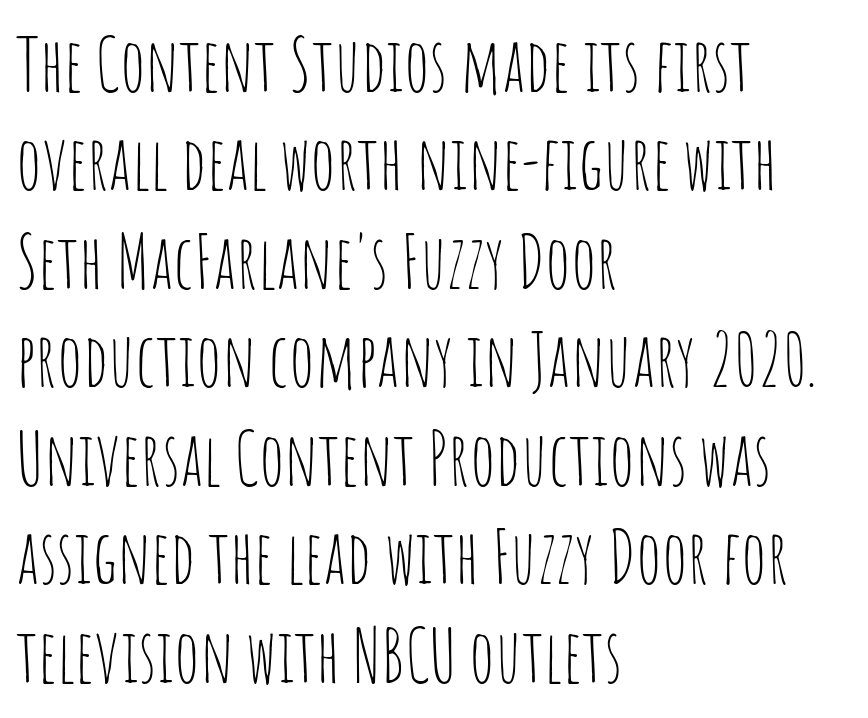
{"serif": "no", "italic": "no", "bold": "no", "weight": "thin", "width": "condensed", "stroke_contrast": "low", "x_height": "large", "monospaced": "no", "underline": "no", "align": "left", "line_spacing": "normal", "line_spacing_ratio": 1.33, "letter_spacing": "normal", "letter_spacing_em": 0.0, "glyph_px": 74}
